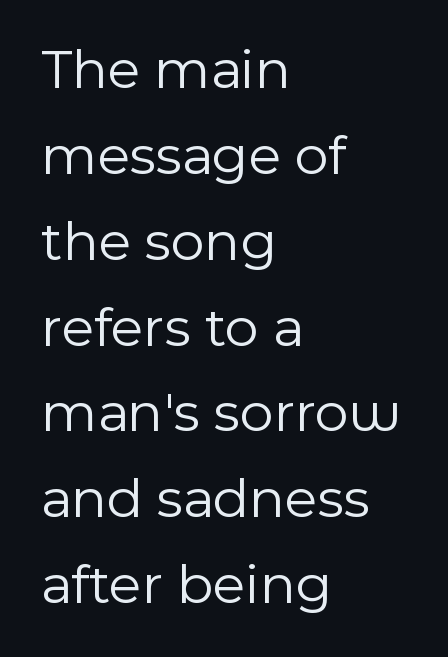
Q: Is the text bold? A: No.
Q: Is the text italic (slanted)? A: No, it is upright.
Q: Is the typeface a serif or a sans-serif typeface? A: Sans-serif.
Q: Is the text underlined? A: No.
Q: How is the paragraph aligned? A: Left-aligned.
Q: Is the spacing between letters normal or unusually wide? A: Normal.
Q: Is the spacing between lines tight, normal or loose? A: Normal.
Q: Width (condensed, normal, or wide)? A: Normal.
Q: x-height? A: Medium.
Q: Monospaced? A: No.
